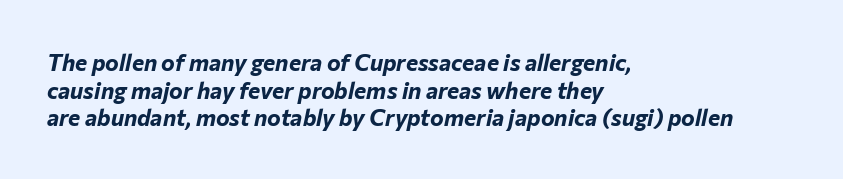
Q: Is the text bold? A: Yes.
Q: Is the text italic (slanted)? A: Yes, it leans right by about 12 degrees.
Q: Is the text underlined? A: No.
Q: How is the paragraph aligned? A: Left-aligned.
Q: Is the spacing between letters normal or unusually wide? A: Normal.
